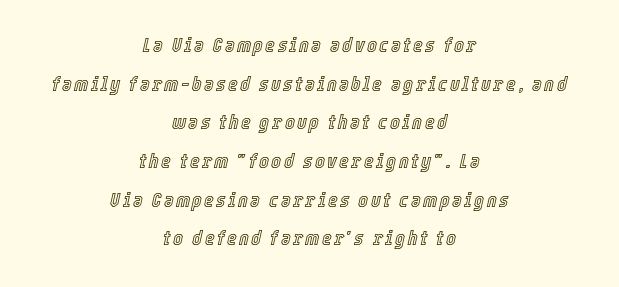
The image shows 21 px text type, italic (leaning right); set centered, line spacing 1.84x, not underlined.
